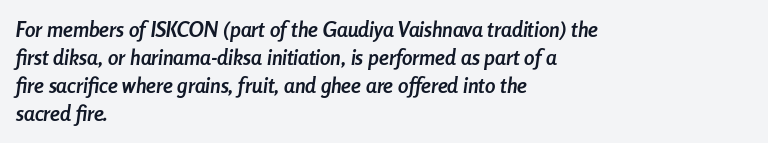
{"italic": "yes", "lean": "right", "slant_degrees": 8, "bold": "yes", "underline": "no", "align": "left", "line_spacing": "normal", "line_spacing_ratio": 1.34, "letter_spacing": "normal", "letter_spacing_em": 0.0, "glyph_px": 21}
